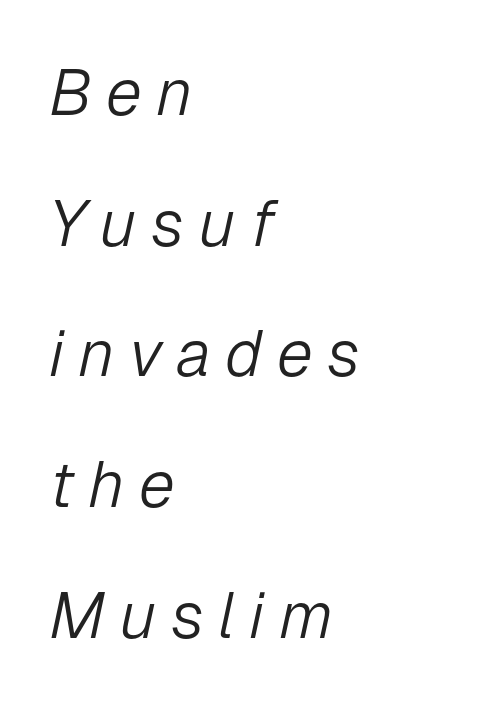
{"italic": "yes", "lean": "right", "slant_degrees": 12, "bold": "no", "weight": "light", "width": "normal", "stroke_contrast": "low", "x_height": "medium", "monospaced": "no", "underline": "no", "align": "left", "line_spacing": "loose", "line_spacing_ratio": 2.01, "letter_spacing": "wide", "letter_spacing_em": 0.22, "glyph_px": 65}
